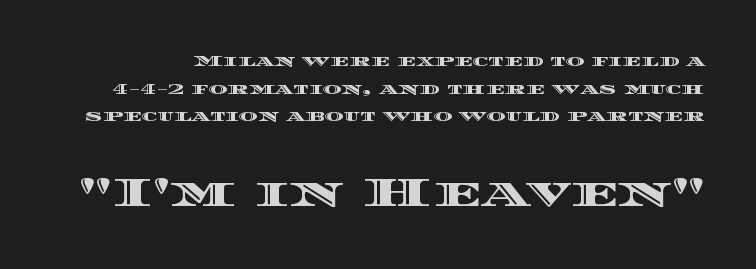
The image shows 41 px wide type, upright; set line spacing 1.73x, normal letter spacing, not underlined; the second (bottom) block is 2.56x larger; a large x-height.
